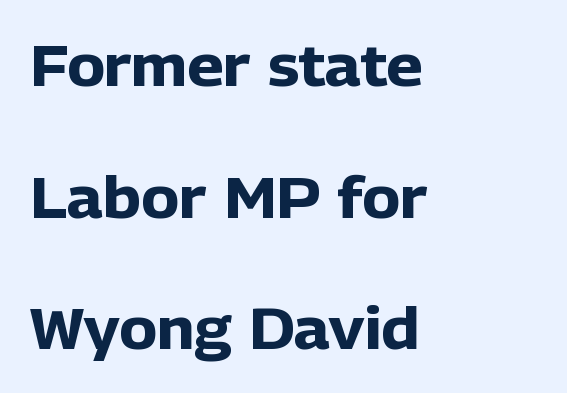
Q: Is the text bold? A: Yes.
Q: Is the text italic (slanted)? A: No, it is upright.
Q: Is the typeface a serif or a sans-serif typeface? A: Sans-serif.
Q: Is the text underlined? A: No.
Q: How is the paragraph aligned? A: Left-aligned.
Q: Is the spacing between letters normal or unusually wide? A: Normal.
Q: Is the spacing between lines tight, normal or loose? A: Loose.
Q: Width (condensed, normal, or wide)? A: Normal.
Q: Stroke contrast? A: Low.
Q: x-height? A: Medium.
Q: Monospaced? A: No.
